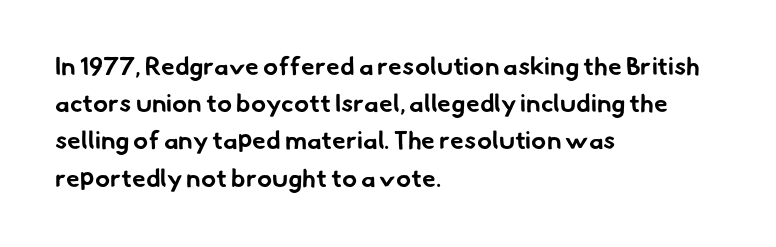
Weight: bold. Layout note: lines flush left. Summary of vertical rhythm: regular, with standard interline spacing. Plain, unruled lines of type. In terms of letterspacing, this is plain default setting.
